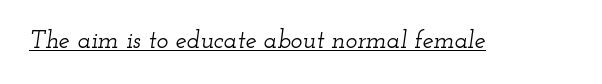
The passage shown leans; its letterforms are oblique. Honestly, the letter spacing is just normal — you wouldn't notice it. This is underlined copy, the kind a proofreader might mark for attention.
